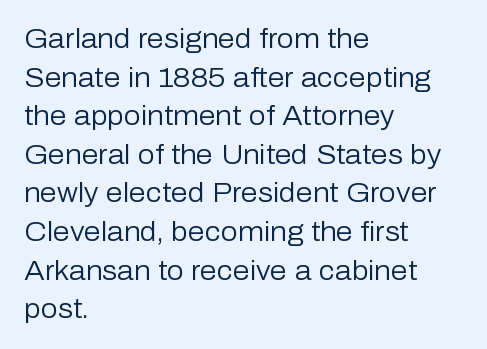
Q: Is the text bold? A: No.
Q: Is the text italic (slanted)? A: No, it is upright.
Q: Is the text underlined? A: No.
Q: How is the paragraph aligned? A: Left-aligned.
Q: Is the spacing between letters normal or unusually wide? A: Normal.
Q: Is the spacing between lines tight, normal or loose? A: Normal.
